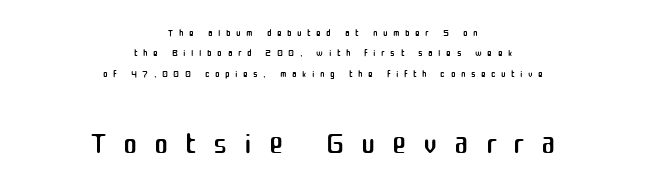
{"serif": "no", "italic": "no", "bold": "no", "weight": "regular", "width": "normal", "stroke_contrast": "medium", "x_height": "medium", "monospaced": "no", "underline": "no", "align": "center", "line_spacing": "normal", "line_spacing_ratio": 1.46, "letter_spacing": "wide", "letter_spacing_em": 0.39, "larger_block": "second", "size_ratio": 3.07, "glyph_px": 43}
